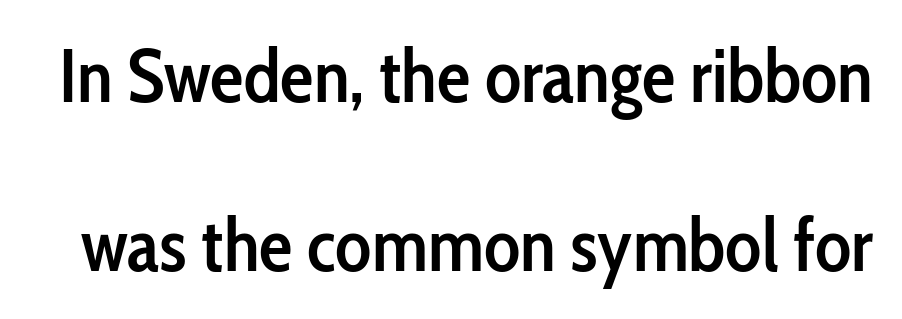
Nope, no serifs anywhere on these letters. No extra tracking has been applied to these lines. A typesetter would call this leading open, well beyond the default. These lines are rendered in a variable-pitch font. The glyphs are unaccompanied by any horizontal stroke below them.
